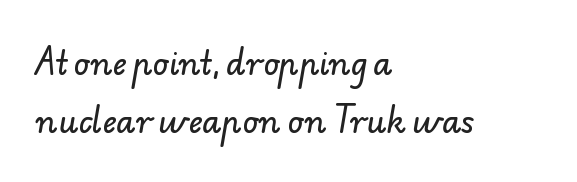
The image shows 31 px sans-serif type; set left-aligned, line spacing 1.86x, normal letter spacing, not underlined; low stroke contrast and a small x-height.
